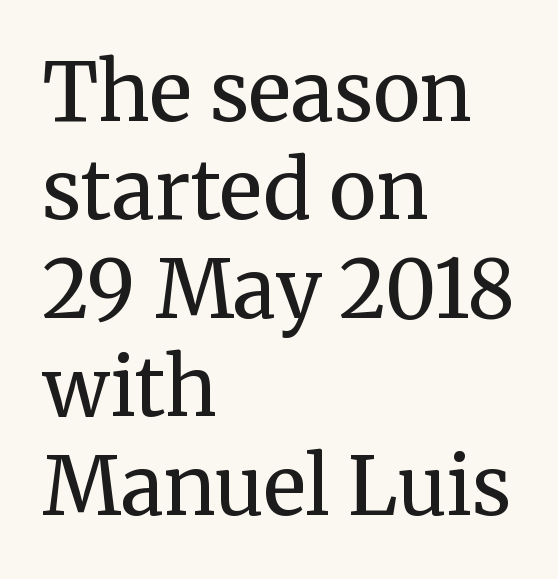
Is the stroke heavy? The answer is a plain regular-or-lighter. Compared with a centered layout, this one pins lines to the left instead. In terms of posture, this sample is upright. Spacing verdict: proportional, widths tailored to each character. What kind of face is this? One with serifs.
